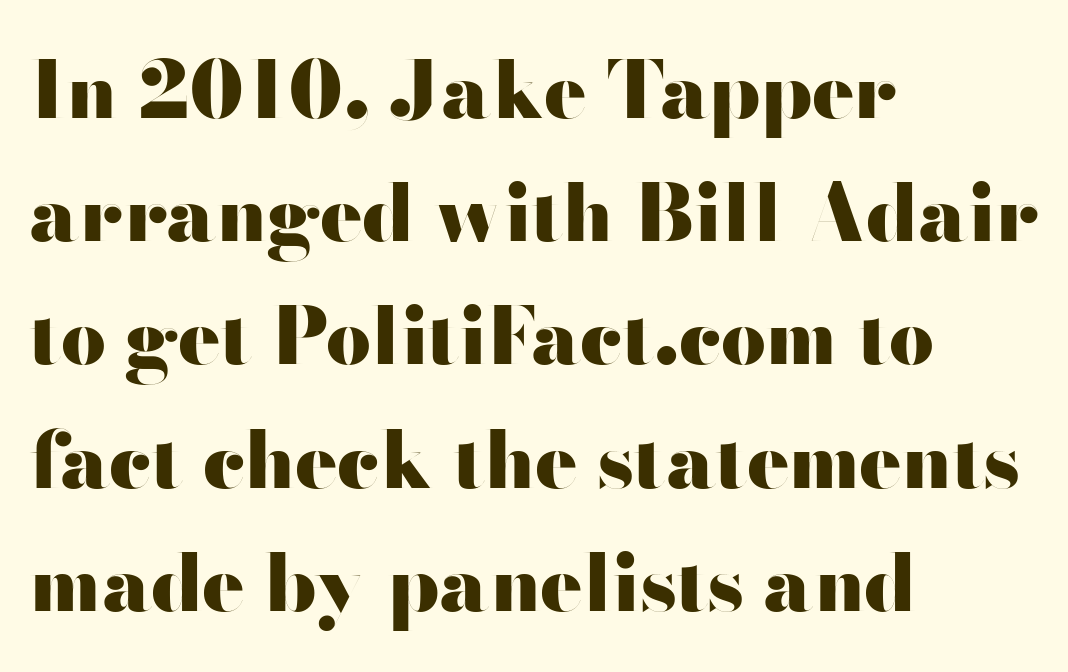
{"italic": "no", "bold": "yes", "weight": "heavy", "width": "wide", "stroke_contrast": "high", "x_height": "small", "monospaced": "no", "underline": "no", "align": "left", "line_spacing": "normal", "line_spacing_ratio": 1.56, "letter_spacing": "normal", "letter_spacing_em": 0.0, "glyph_px": 79}
